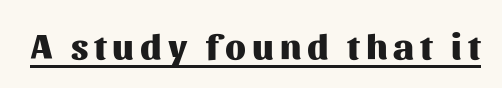
{"serif": "no", "italic": "no", "bold": "yes", "weight": "heavy", "width": "normal", "stroke_contrast": "medium", "x_height": "medium", "monospaced": "no", "underline": "yes", "glyph_px": 36}
